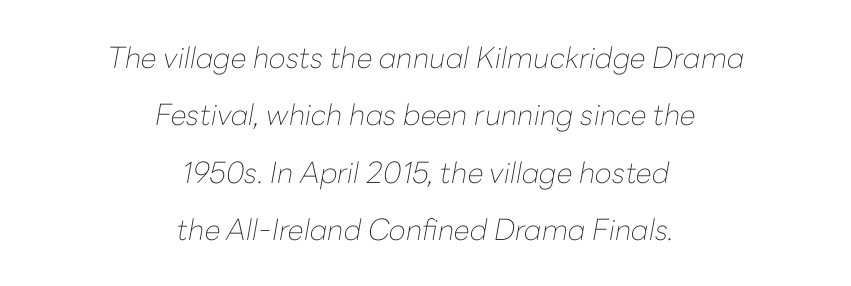
Q: Is the text bold? A: No.
Q: Is the text italic (slanted)? A: Yes, it leans right by about 10 degrees.
Q: Is the text underlined? A: No.
Q: How is the paragraph aligned? A: Centered.
Q: Is the spacing between letters normal or unusually wide? A: Normal.
Q: Is the spacing between lines tight, normal or loose? A: Loose.
Q: Width (condensed, normal, or wide)? A: Normal.
Q: Stroke contrast? A: Low.
Q: x-height? A: Medium.
Q: Monospaced? A: No.
